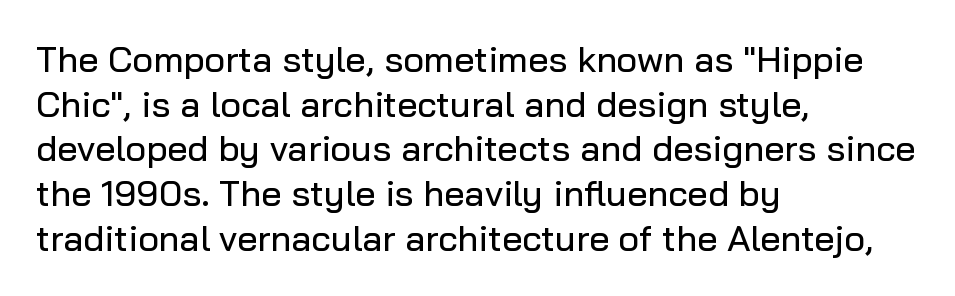
{"serif": "no", "italic": "no", "width": "normal", "stroke_contrast": "low", "x_height": "medium", "monospaced": "no", "underline": "no", "align": "left", "line_spacing_ratio": 1.24, "letter_spacing": "normal", "letter_spacing_em": 0.0, "glyph_px": 36}
